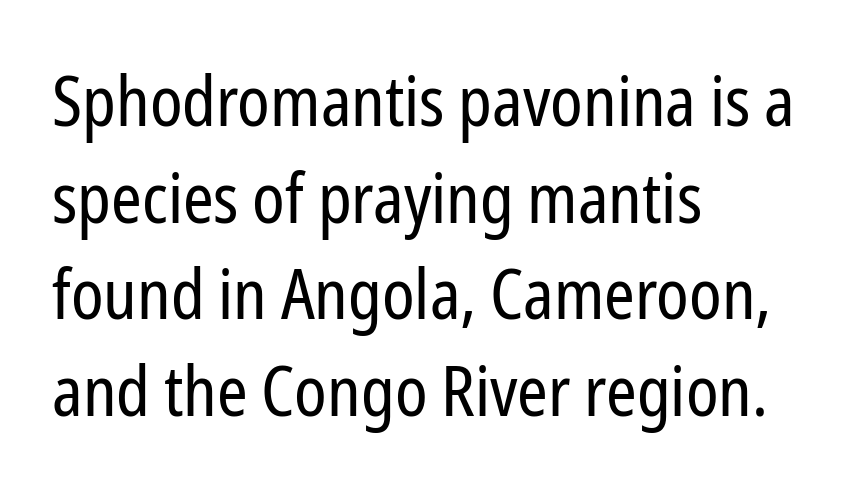
The glyphs are unaccompanied by any horizontal stroke below them. The typesetter chose a ragged-right arrangement here. If you measured baseline to baseline, you'd find a middling distance. Posture: straight, roman, zero tilt.
